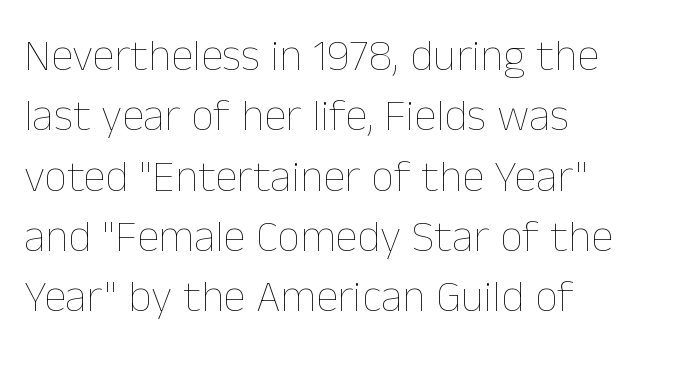
{"italic": "no", "bold": "no", "weight": "thin", "width": "normal", "stroke_contrast": "low", "x_height": "medium", "monospaced": "no", "underline": "no", "align": "left", "line_spacing": "normal", "line_spacing_ratio": 1.34, "letter_spacing": "normal", "letter_spacing_em": 0.0, "glyph_px": 45}
